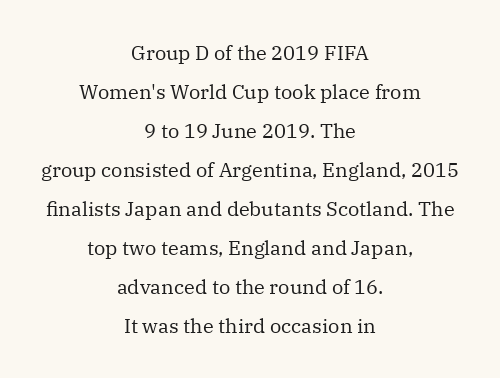
{"italic": "no", "bold": "no", "underline": "no", "align": "center", "line_spacing": "loose", "line_spacing_ratio": 1.95, "letter_spacing": "normal", "letter_spacing_em": 0.0, "glyph_px": 20}
